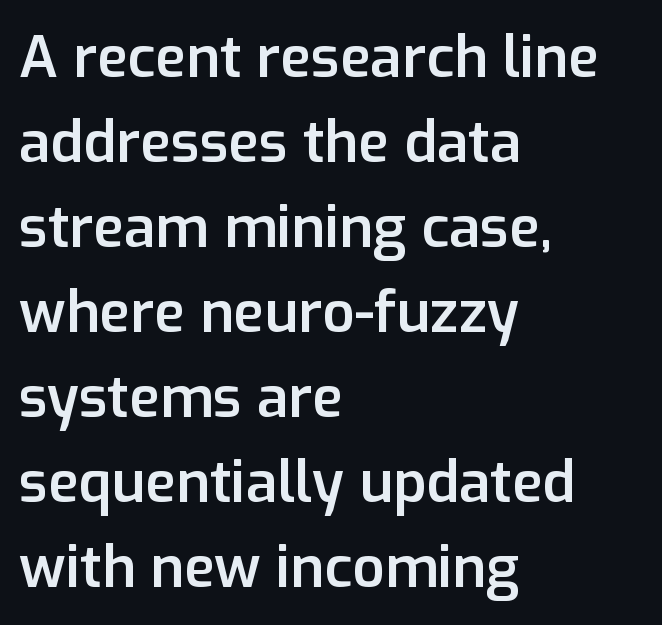
The image shows 57 px semibold sans-serif type, upright; set left-aligned, normal line spacing (1.49x), normal letter spacing, not underlined; low stroke contrast and a medium x-height.
